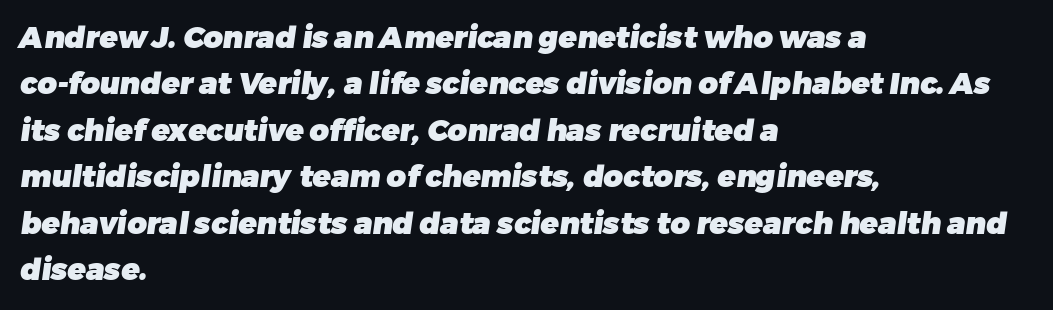
{"serif": "no", "bold": "yes", "weight": "heavy", "width": "normal", "stroke_contrast": "low", "x_height": "medium", "monospaced": "no", "underline": "no", "align": "left", "line_spacing": "normal", "line_spacing_ratio": 1.55, "letter_spacing": "normal", "letter_spacing_em": 0.0, "glyph_px": 30}
